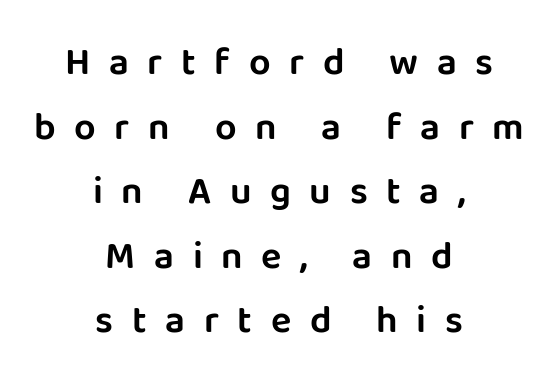
{"serif": "no", "italic": "no", "width": "normal", "stroke_contrast": "low", "x_height": "large", "monospaced": "no", "underline": "no", "align": "center", "line_spacing": "normal", "line_spacing_ratio": 1.7, "letter_spacing": "wide", "letter_spacing_em": 0.49, "glyph_px": 38}
